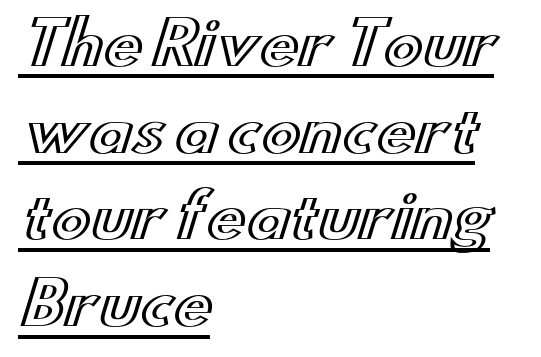
This sample uses plain, unmodified letter spacing. The rendering uses natural spacing where letterforms have individual widths. Regarding leading, the lines here are spaced in the standard way. The ragged edge is on the right, which tells us the setting is flush left. A baseline rule has been typeset under these characters.
